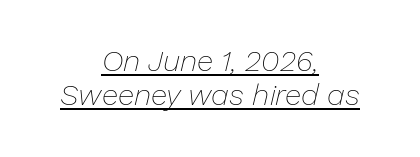
Q: Is the text bold? A: No.
Q: Is the text italic (slanted)? A: Yes, it leans right by about 13 degrees.
Q: Is the text underlined? A: Yes.
Q: How is the paragraph aligned? A: Centered.
Q: Is the spacing between letters normal or unusually wide? A: Normal.
Q: Is the spacing between lines tight, normal or loose? A: Tight.
Q: Width (condensed, normal, or wide)? A: Normal.
Q: Stroke contrast? A: Low.
Q: x-height? A: Medium.
Q: Monospaced? A: No.
